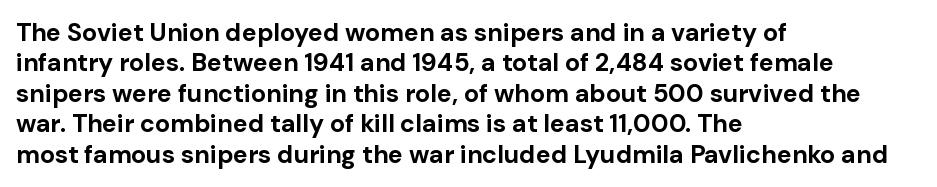
The image shows 25 px bold type, upright; set left-aligned, line spacing 1.22x, normal letter spacing, not underlined.
